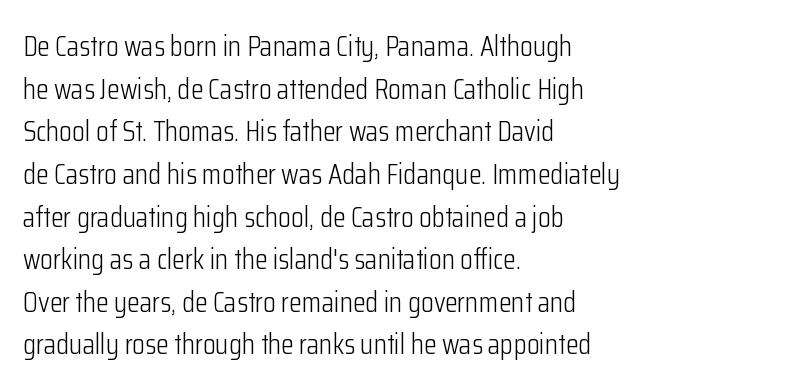
The specimen omits any rule beneath the text block's lines. Layout note: lines flush left. Here the designer chose a conventional face with non-uniform glyph widths. Inter-character spacing is left at the font's built-in metrics. Each letter's strokes conclude bluntly, with no projecting serifs. A roman cut, with each character standing at attention.
